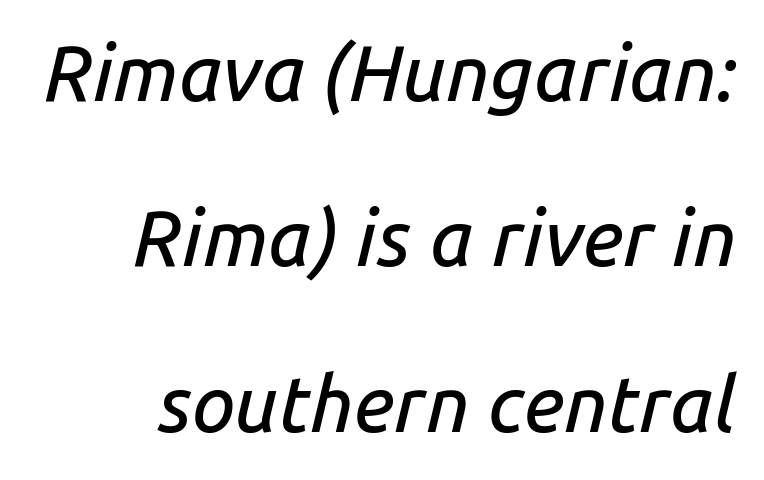
Q: Is the text italic (slanted)? A: Yes, it leans right by about 14 degrees.
Q: Is the text underlined? A: No.
Q: Is the spacing between letters normal or unusually wide? A: Normal.
Q: Is the spacing between lines tight, normal or loose? A: Loose.
Q: Width (condensed, normal, or wide)? A: Normal.
Q: Stroke contrast? A: Low.
Q: x-height? A: Medium.
Q: Monospaced? A: No.
